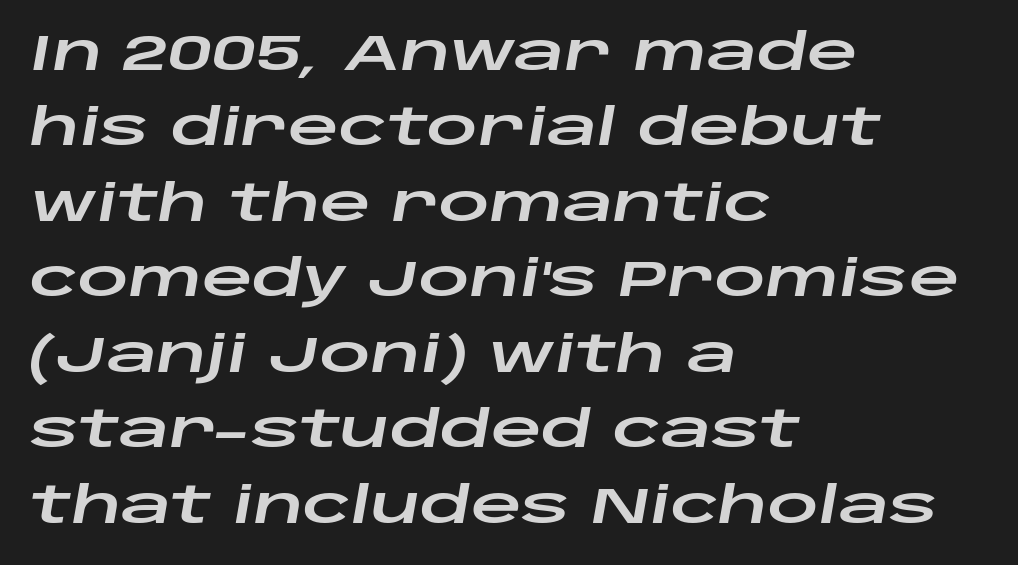
Type without underlining. Inter-character spacing is left at the font's built-in metrics. There's an unmistakable incline to the writing here. This sample has the flowing, uneven cadence of proportional lettering. These lines stack with their left ends in a neat column.
